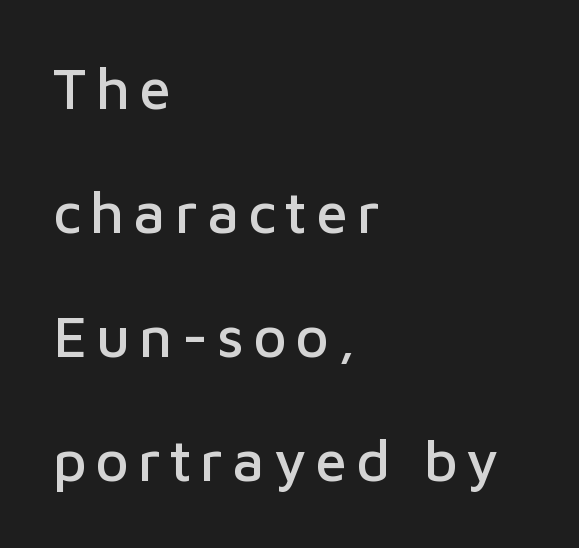
{"serif": "no", "italic": "no", "width": "normal", "stroke_contrast": "low", "x_height": "medium", "monospaced": "no", "underline": "no", "align": "left", "line_spacing": "loose", "line_spacing_ratio": 2.14, "glyph_px": 58}
